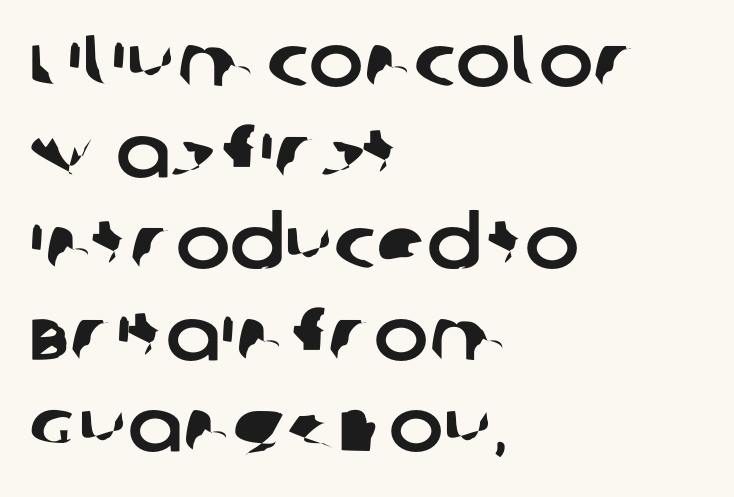
{"serif": "no", "width": "normal", "stroke_contrast": "low", "x_height": "large", "monospaced": "no", "underline": "no", "align": "left", "line_spacing": "normal", "line_spacing_ratio": 1.25, "letter_spacing": "normal", "letter_spacing_em": 0.0, "glyph_px": 73}
